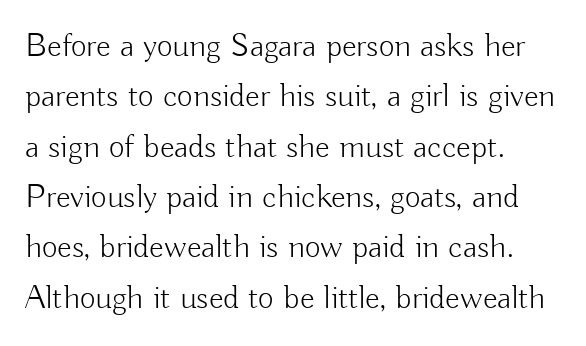
{"serif": "no", "italic": "no", "bold": "no", "weight": "light", "width": "normal", "stroke_contrast": "low", "x_height": "small", "monospaced": "no", "underline": "no", "align": "left", "line_spacing": "normal", "line_spacing_ratio": 1.48, "letter_spacing": "normal", "letter_spacing_em": 0.0, "glyph_px": 34}
